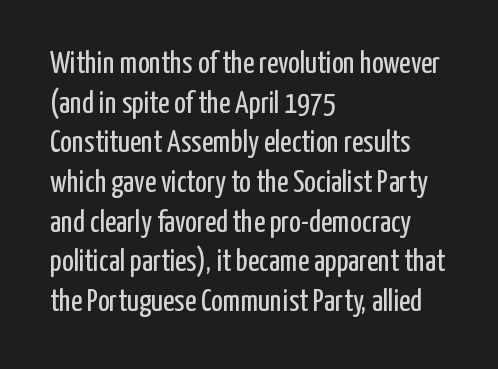
Q: Is the text bold? A: No.
Q: Is the text italic (slanted)? A: No, it is upright.
Q: Is the typeface a serif or a sans-serif typeface? A: Sans-serif.
Q: Is the text underlined? A: No.
Q: How is the paragraph aligned? A: Left-aligned.
Q: Is the spacing between letters normal or unusually wide? A: Normal.
Q: Is the spacing between lines tight, normal or loose? A: Normal.
Q: Width (condensed, normal, or wide)? A: Condensed.
Q: Stroke contrast? A: Low.
Q: x-height? A: Medium.
Q: Monospaced? A: No.
